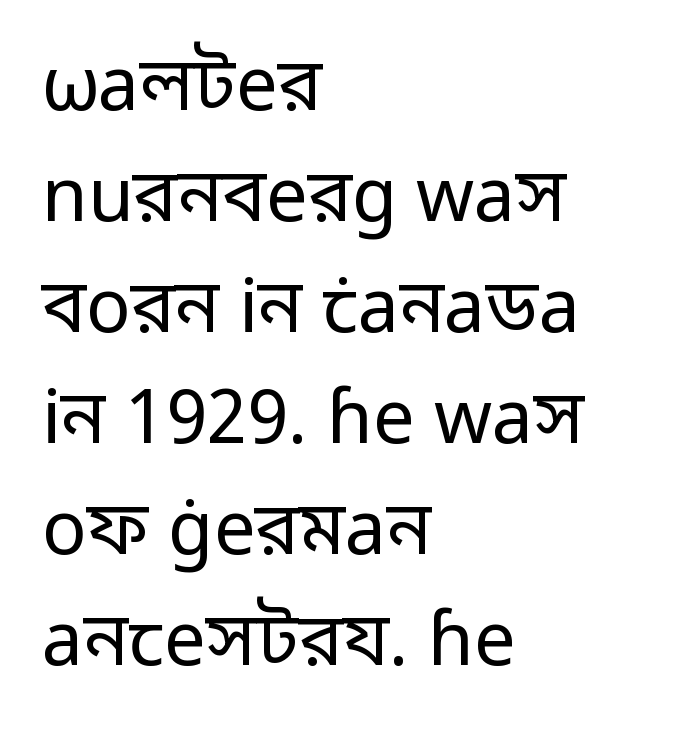
Q: Is the text bold? A: No.
Q: Is the text italic (slanted)? A: No, it is upright.
Q: Is the typeface a serif or a sans-serif typeface? A: Sans-serif.
Q: Is the text underlined? A: No.
Q: How is the paragraph aligned? A: Left-aligned.
Q: Is the spacing between letters normal or unusually wide? A: Normal.
Q: Is the spacing between lines tight, normal or loose? A: Normal.
Q: Width (condensed, normal, or wide)? A: Normal.
Q: Stroke contrast? A: Low.
Q: x-height? A: Medium.
Q: Monospaced? A: No.
